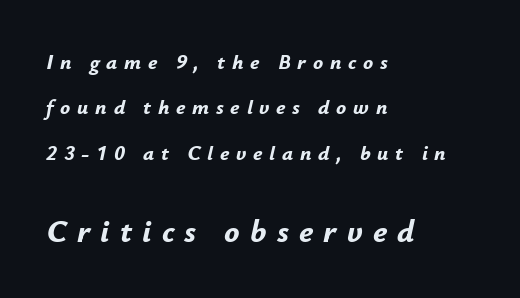
{"italic": "yes", "lean": "right", "slant_degrees": 12, "bold": "yes", "weight": "bold", "width": "normal", "stroke_contrast": "low", "x_height": "small", "monospaced": "no", "underline": "no", "align": "left", "line_spacing": "loose", "line_spacing_ratio": 2.16, "letter_spacing": "wide", "letter_spacing_em": 0.32, "larger_block": "second", "size_ratio": 1.52, "glyph_px": 32}
